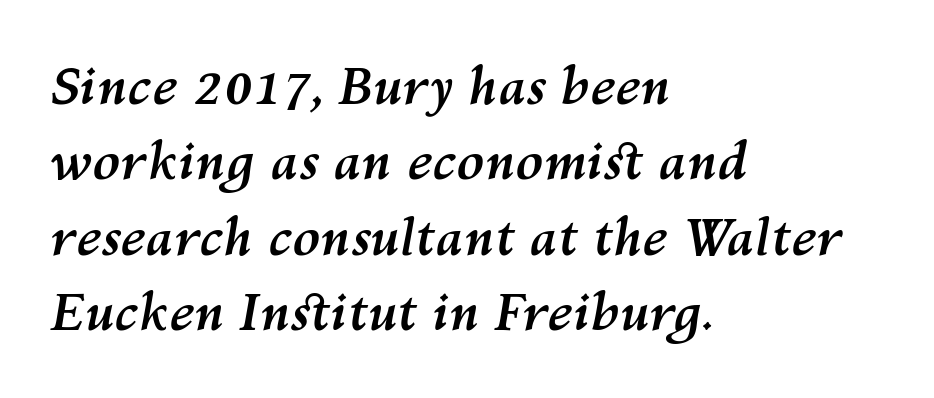
The image shows 51 px semibold type, italic (leaning right); set left-aligned, normal line spacing (1.48x), normal letter spacing, not underlined; medium stroke contrast and a medium x-height.
